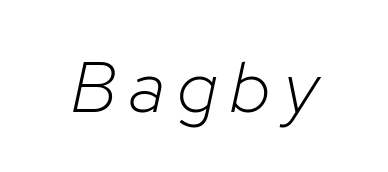
The image shows 72 px light type, italic (leaning right); set not underlined; low stroke contrast and a medium x-height.
